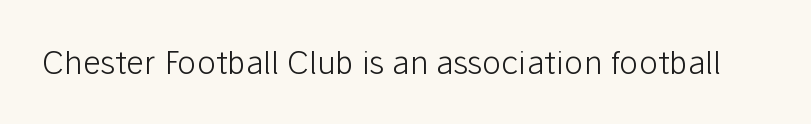
The image shows 32 px light sans-serif type, upright; set normal letter spacing, not underlined; low stroke contrast and a medium x-height.
